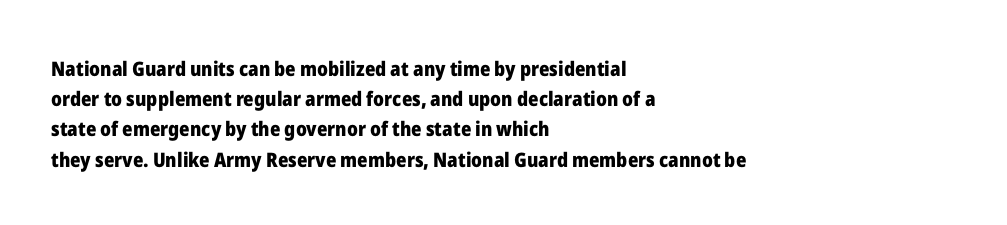
{"italic": "no", "bold": "yes", "underline": "no", "align": "left", "line_spacing": "normal", "line_spacing_ratio": 1.51, "letter_spacing": "normal", "letter_spacing_em": 0.0, "glyph_px": 20}
